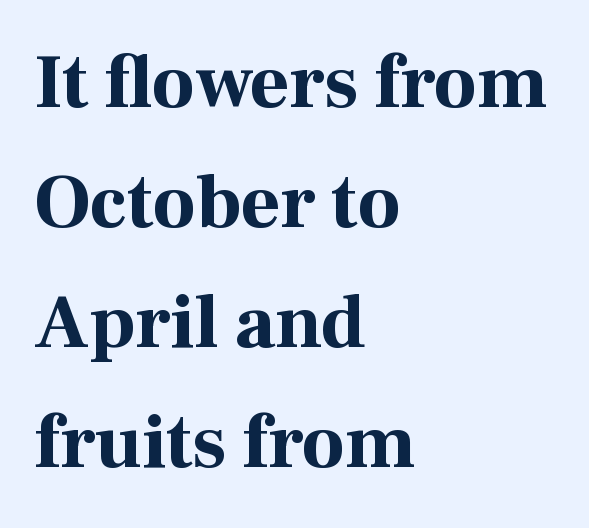
{"serif": "yes", "italic": "no", "bold": "yes", "weight": "bold", "width": "normal", "stroke_contrast": "high", "x_height": "medium", "monospaced": "no", "underline": "no", "align": "left", "line_spacing": "normal", "line_spacing_ratio": 1.58, "letter_spacing": "normal", "letter_spacing_em": 0.0, "glyph_px": 76}
